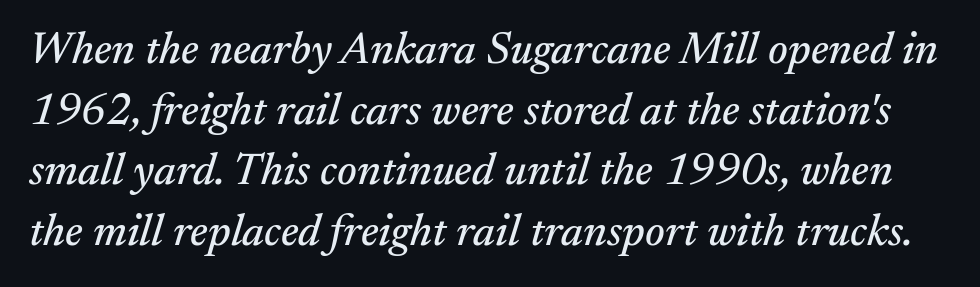
{"serif": "yes", "italic": "yes", "lean": "right", "slant_degrees": 17, "width": "normal", "stroke_contrast": "medium", "x_height": "small", "monospaced": "no", "underline": "no", "line_spacing": "normal", "line_spacing_ratio": 1.35, "letter_spacing": "normal", "letter_spacing_em": 0.0, "glyph_px": 45}
